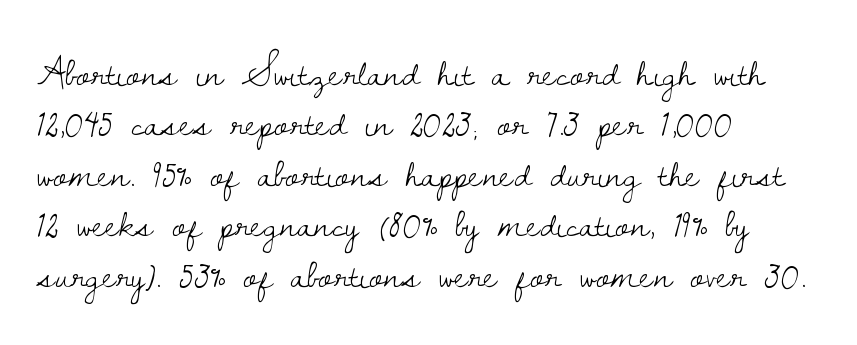
Caption: standard tracking, unaltered. Plain, unruled lines of type. Letterform terminals end in serifs throughout the passage. Here the designer chose a conventional face with non-uniform glyph widths. Stroke thickness stays within the range of a standard reading face or lighter.
